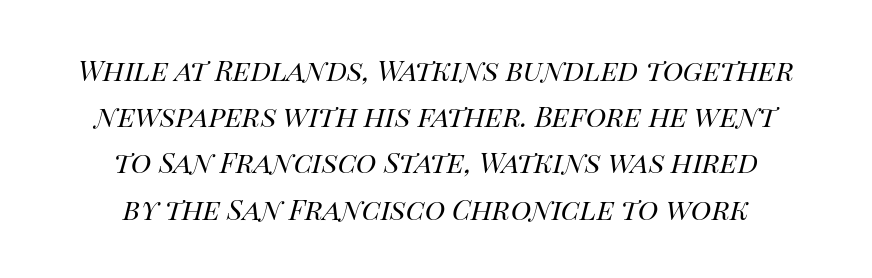
The image shows 28 px regular-weight type, italic (leaning right); set centered, normal line spacing (1.65x), normal letter spacing, not underlined; high stroke contrast and a large x-height.
